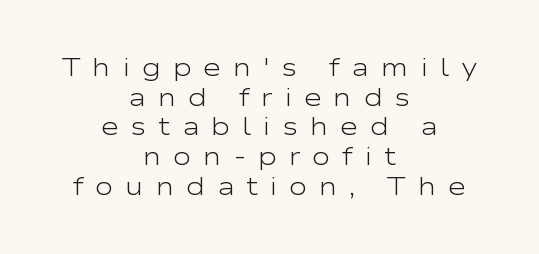
The image shows 25 px text type, upright; set centered, line spacing 1.19x, unusually wide letter spacing (+0.46 em), not underlined.
